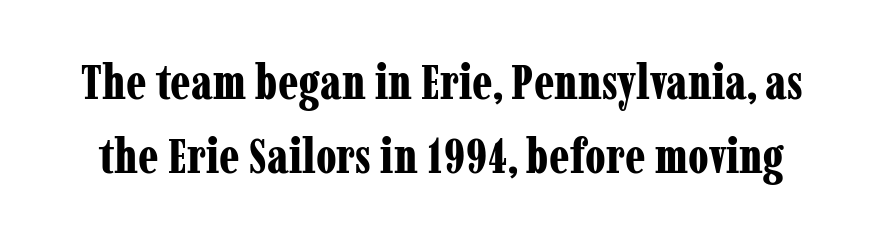
The image shows 48 px bold, condensed serif type, upright; set normal line spacing (1.54x), normal letter spacing, not underlined; low stroke contrast and a medium x-height.
